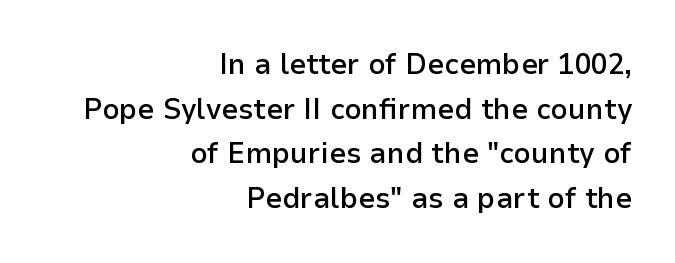
Horizontal bands of white between lines are of average thickness. Do the characters align in a grid? No, the font is proportional. Strokes here are thickened, but only to semibold level. This rendering features lettering with no underline. Examine the stroke ends and you'll find no serifs.
